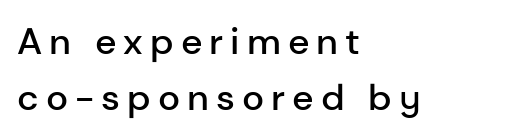
{"serif": "no", "italic": "no", "bold": "semi", "weight": "semibold", "width": "normal", "stroke_contrast": "low", "x_height": "medium", "monospaced": "no", "underline": "no", "align": "left", "line_spacing": "normal", "line_spacing_ratio": 1.52, "glyph_px": 37}
